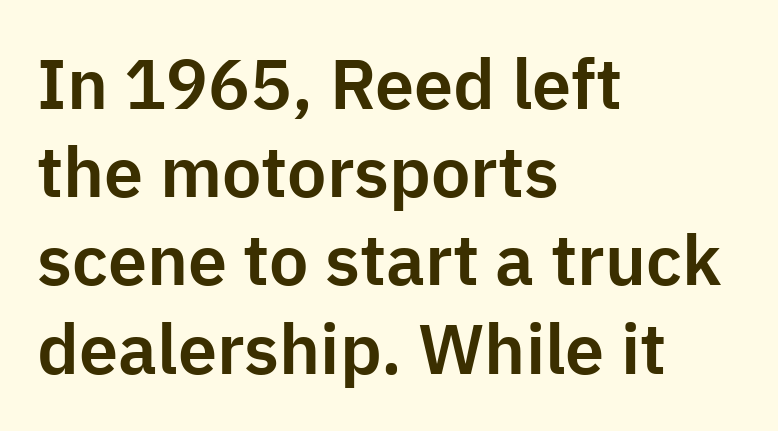
Q: Is the text italic (slanted)? A: No, it is upright.
Q: Is the typeface a serif or a sans-serif typeface? A: Sans-serif.
Q: Is the text underlined? A: No.
Q: How is the paragraph aligned? A: Left-aligned.
Q: Is the spacing between letters normal or unusually wide? A: Normal.
Q: Is the spacing between lines tight, normal or loose? A: Normal.
Q: Width (condensed, normal, or wide)? A: Normal.
Q: Stroke contrast? A: Low.
Q: x-height? A: Medium.
Q: Monospaced? A: No.
